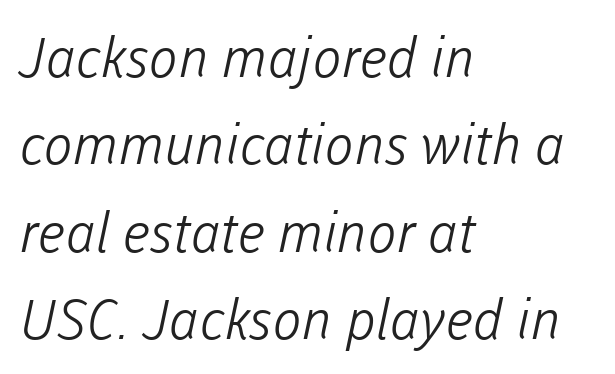
The image shows 55 px light sans-serif type; set left-aligned, normal line spacing (1.59x), normal letter spacing, not underlined; low stroke contrast and a medium x-height.
